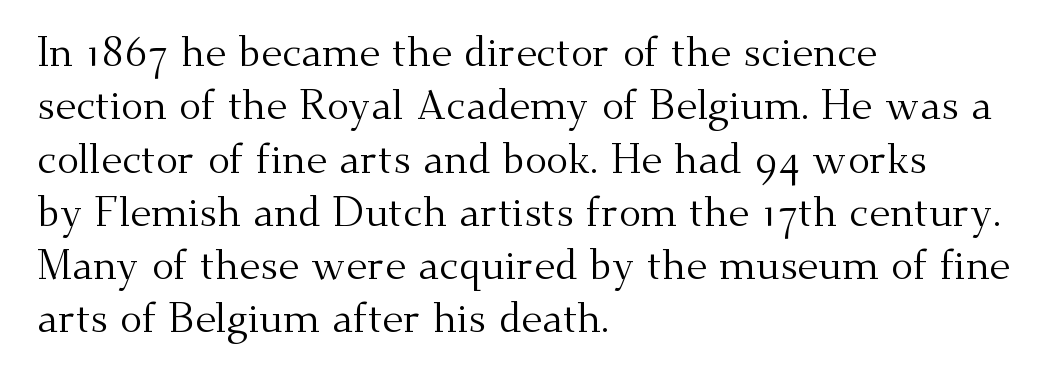
Tracking value appears to be zero — textbook default spacing. These lines are rendered in a variable-pitch font. Caption: face not bold, strokes unweighted. Line beginnings align vertically; line endings do not. The letters stand straight up with perfectly vertical stems. Check where the strokes stop: tiny serifs finish them off.
